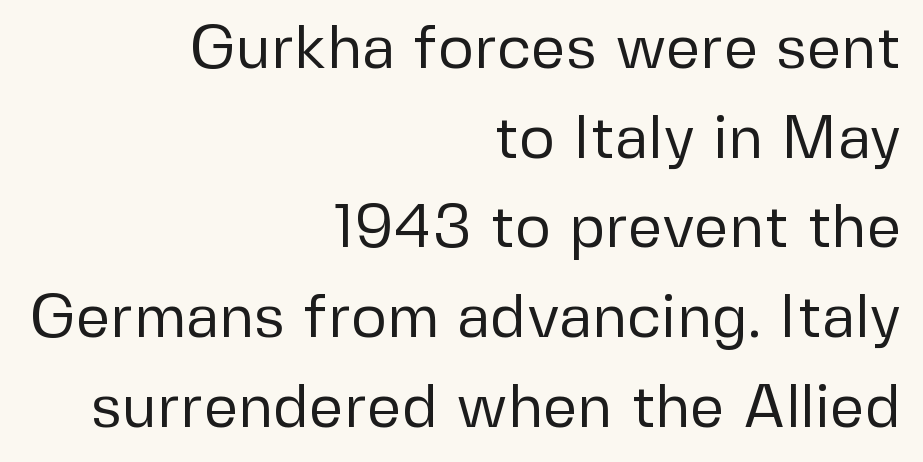
Do the letters lean? They stand straight. In terms of leading, this rendering sits right in the middle. Nothing sits at the stroke ends, so this counts as sans-serif. Inter-character spacing is left at the font's built-in metrics.
